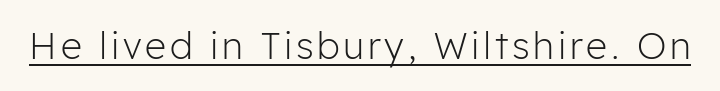
When letters stand straight like this, we call the style roman or upright. The rendered words wear a rule along their underside. Stems and bowls with no extra thickness — not bold. Each letter keeps its own natural width here, so spacing adapts to shape. The designer went with a sans here, leaving each stem footless.
